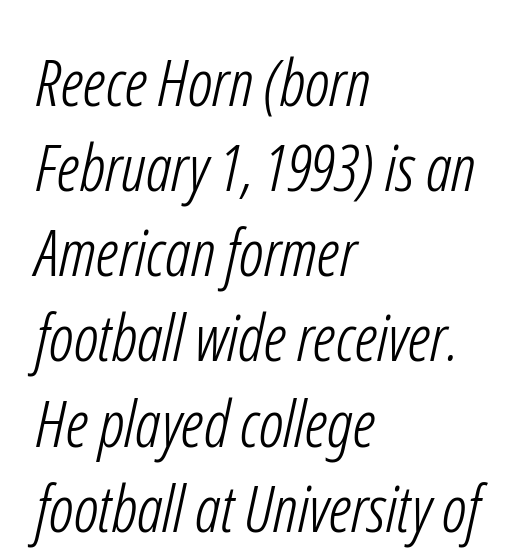
Q: Is the text bold? A: No.
Q: Is the typeface a serif or a sans-serif typeface? A: Sans-serif.
Q: Is the text underlined? A: No.
Q: How is the paragraph aligned? A: Left-aligned.
Q: Is the spacing between letters normal or unusually wide? A: Normal.
Q: Is the spacing between lines tight, normal or loose? A: Normal.
Q: Width (condensed, normal, or wide)? A: Condensed.
Q: Stroke contrast? A: Low.
Q: x-height? A: Medium.
Q: Monospaced? A: No.
